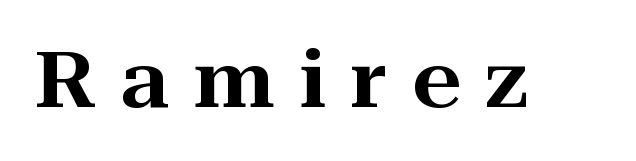
The lettering stays uniformly vertical, giving the passage a roman look. What kind of face is this? One with serifs. The letters advance in unequal steps, a hallmark of proportional type. Look at the tracking — it's clearly loosened, letters drifting apart.
